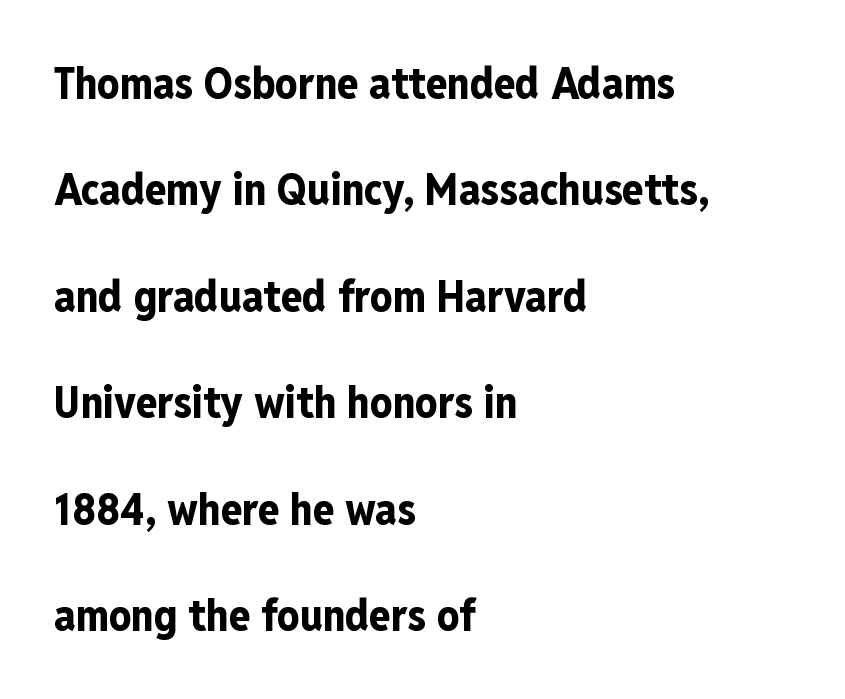
Q: Is the text bold? A: Yes.
Q: Is the text italic (slanted)? A: No, it is upright.
Q: Is the typeface a serif or a sans-serif typeface? A: Sans-serif.
Q: Is the text underlined? A: No.
Q: How is the paragraph aligned? A: Left-aligned.
Q: Is the spacing between letters normal or unusually wide? A: Normal.
Q: Is the spacing between lines tight, normal or loose? A: Loose.
Q: Width (condensed, normal, or wide)? A: Condensed.
Q: Stroke contrast? A: Low.
Q: x-height? A: Medium.
Q: Monospaced? A: No.
